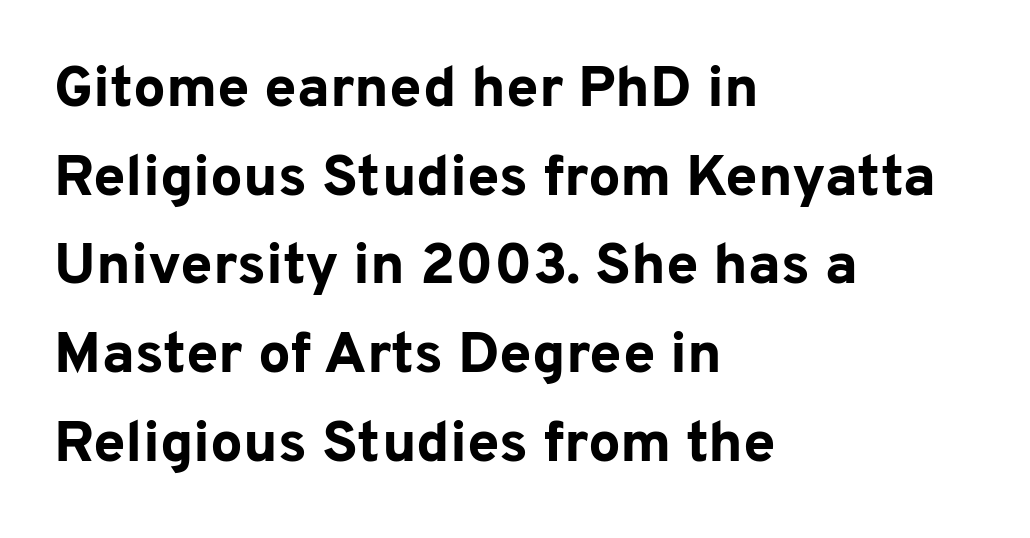
{"serif": "no", "italic": "no", "bold": "yes", "weight": "bold", "width": "normal", "stroke_contrast": "low", "x_height": "medium", "monospaced": "no", "underline": "no", "align": "left", "line_spacing": "normal", "line_spacing_ratio": 1.53, "letter_spacing": "normal", "letter_spacing_em": 0.0, "glyph_px": 58}
